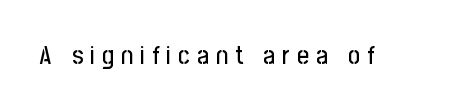
Q: Is the text italic (slanted)? A: No, it is upright.
Q: Is the text underlined? A: No.
Q: Is the spacing between letters normal or unusually wide? A: Unusually wide.
